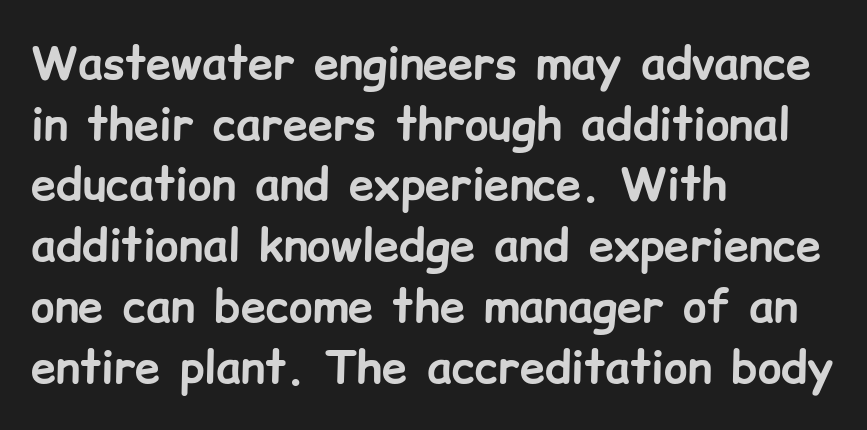
The image shows 45 px bold sans-serif type, upright; set left-aligned, normal line spacing (1.35x), normal letter spacing, not underlined; low stroke contrast and a medium x-height.
